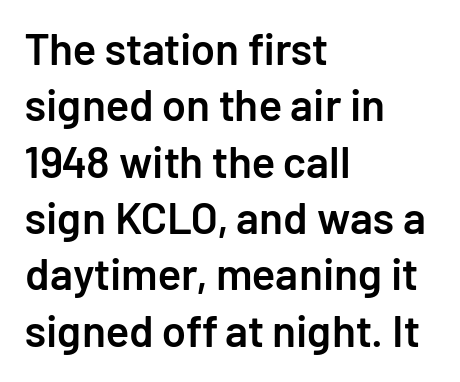
The leading is moderate, giving the passage an even texture. A bit beefed up — I'd call it semibold rather than bold. If you drew a line through each stem, it would be perfectly vertical. Between one letter and the next there's only the usual sliver of space. The face used here is a sans, in the tradition of grotesques and geometrics. Rule under the text: the space is simply empty.
